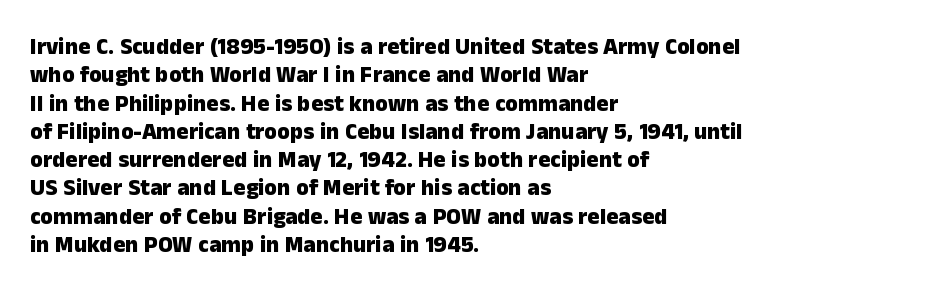
Q: Is the text bold? A: Yes.
Q: Is the text italic (slanted)? A: No, it is upright.
Q: Is the text underlined? A: No.
Q: How is the paragraph aligned? A: Left-aligned.
Q: Is the spacing between letters normal or unusually wide? A: Normal.
